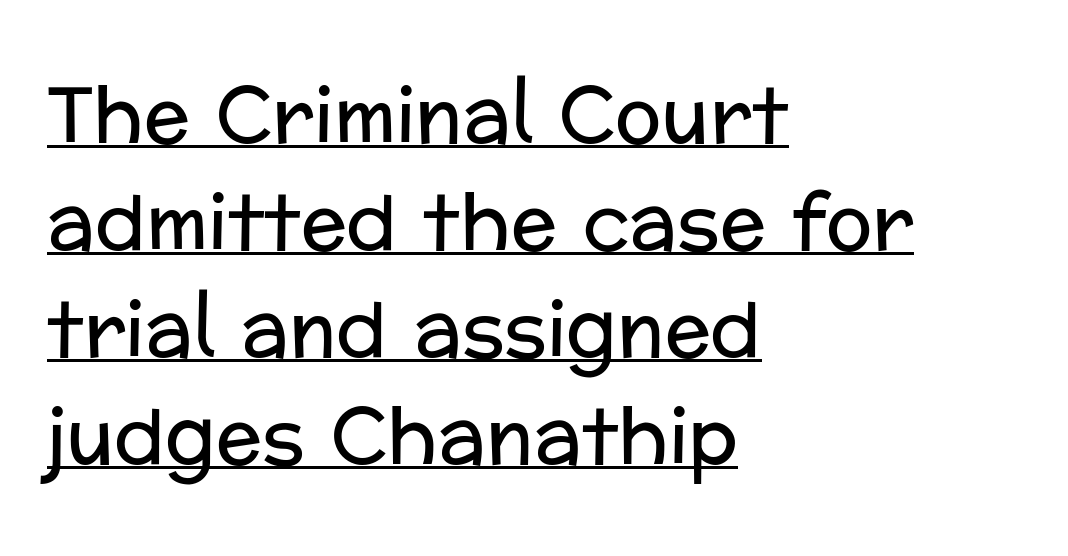
The image shows 77 px regular-weight sans-serif type, upright; set left-aligned, normal line spacing (1.39x), normal letter spacing, underlined; low stroke contrast and a medium x-height.
